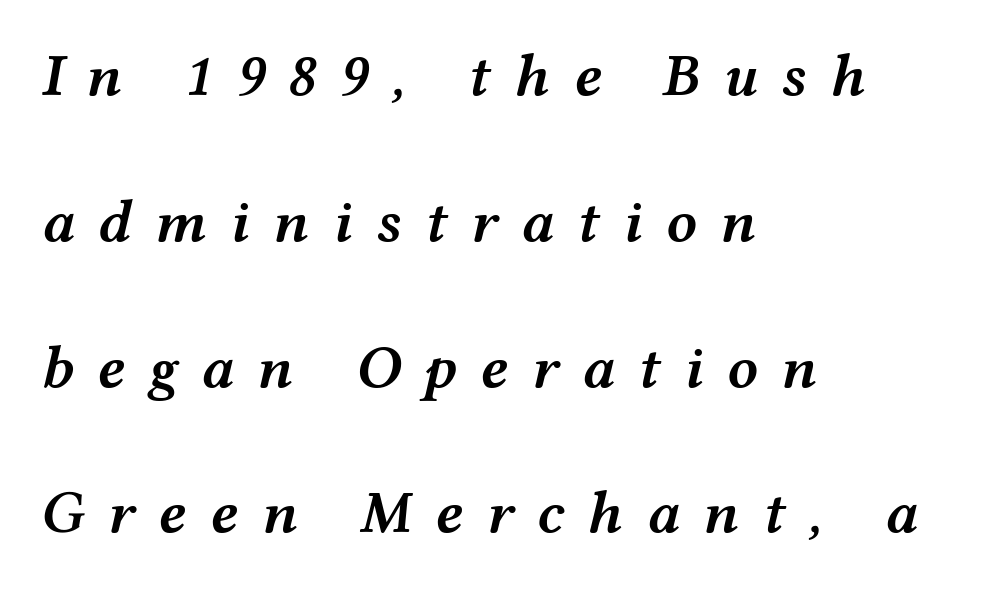
{"italic": "yes", "lean": "right", "slant_degrees": 12, "bold": "semi", "weight": "semibold", "width": "wide", "stroke_contrast": "medium", "x_height": "medium", "monospaced": "no", "underline": "no", "align": "left", "line_spacing": "loose", "line_spacing_ratio": 2.39, "letter_spacing": "wide", "letter_spacing_em": 0.38, "glyph_px": 61}
